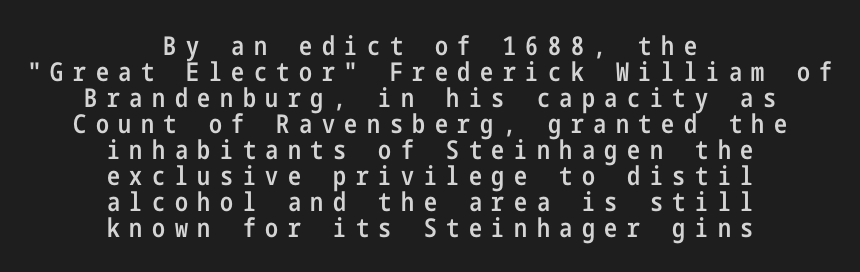
{"italic": "no", "bold": "semi", "underline": "no", "align": "center", "line_spacing": "tight", "line_spacing_ratio": 1.0, "letter_spacing": "wide", "letter_spacing_em": 0.37, "glyph_px": 26}
